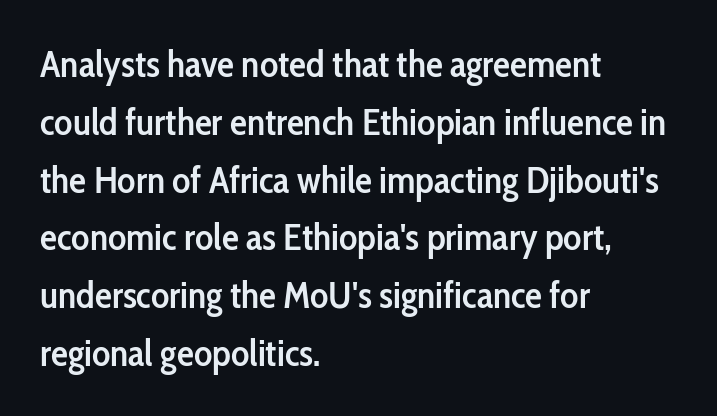
A normal amount of white space separates one row of letters from the next. Rendered with straight, roman letterforms. The passage shown has conventional tracking throughout. A somewhat darkened texture: the type is semibold rather than bold. Here the designer chose a conventional face with non-uniform glyph widths. Has an underline been added? It has not.
